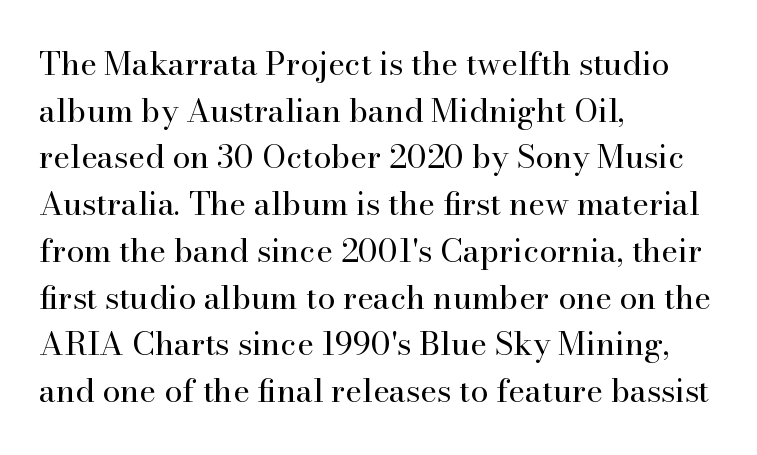
The image shows 32 px regular-weight serif type, upright; set left-aligned, normal line spacing (1.46x), normal letter spacing, not underlined; high stroke contrast and a small x-height.
